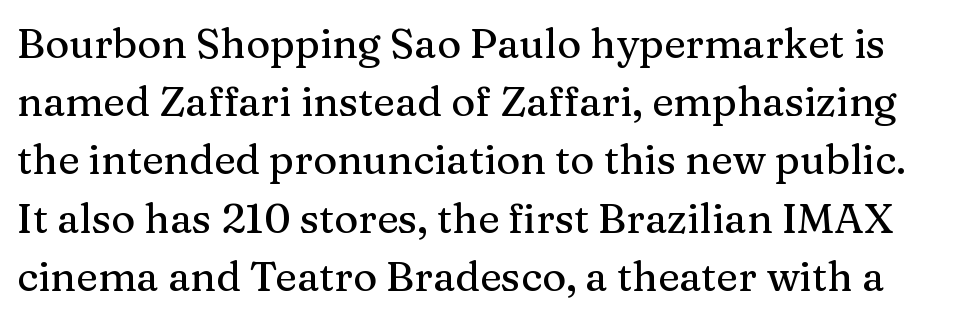
Characters remain perfectly vertical along every line. Beneath every word, the page is bare. Varying glyph widths throughout — classic text-font behaviour. Look at the tracking — it's just the regular setting, nothing added.
